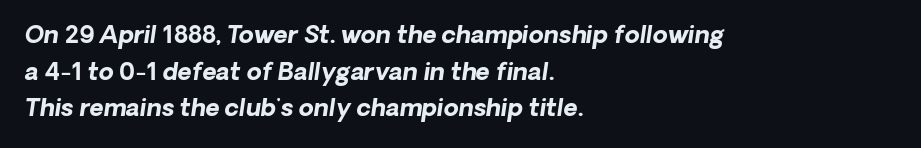
Q: Is the text bold? A: Yes.
Q: Is the text underlined? A: No.
Q: How is the paragraph aligned? A: Left-aligned.
Q: Is the spacing between letters normal or unusually wide? A: Normal.
Q: Is the spacing between lines tight, normal or loose? A: Normal.
